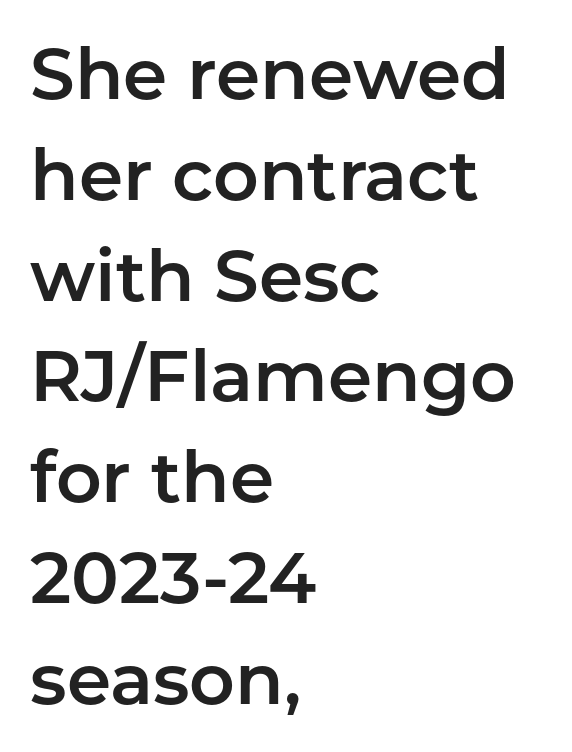
{"serif": "no", "italic": "no", "width": "normal", "stroke_contrast": "low", "x_height": "medium", "monospaced": "no", "underline": "no", "align": "left", "line_spacing": "normal", "line_spacing_ratio": 1.42, "letter_spacing": "normal", "letter_spacing_em": 0.0, "glyph_px": 71}
